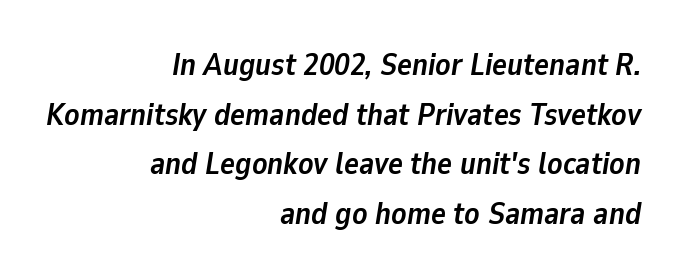
Nobody touched the tracking dial on this one. Does the leading feel generous? No, just average. One-word summary of the alignment: right. The specimen reads as italic at a glance. A full-strength bold gives these letters their thick strokes.
